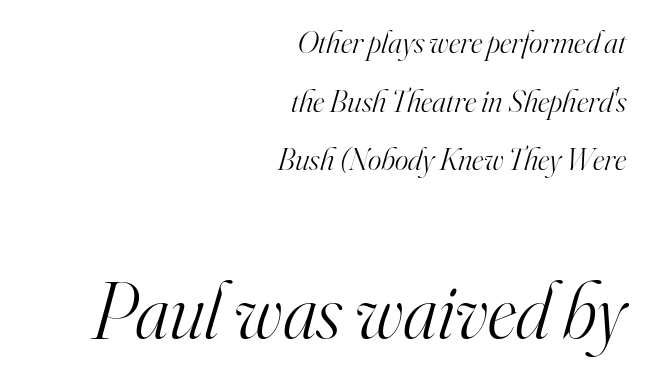
The image shows 79 px light serif type, italic (leaning right); set right-aligned, line spacing 1.83x, normal letter spacing, not underlined; the second (bottom) block is 2.47x larger; high stroke contrast and a small x-height.
